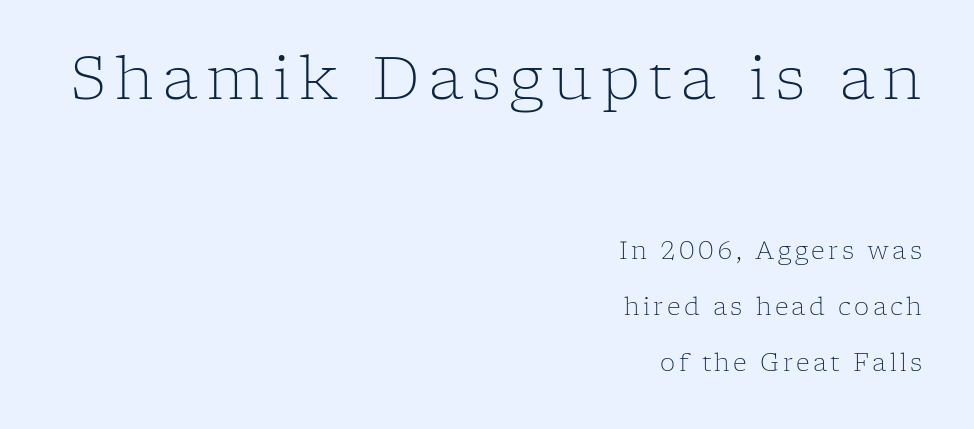
{"serif": "yes", "italic": "no", "bold": "no", "weight": "light", "width": "normal", "stroke_contrast": "low", "x_height": "medium", "monospaced": "no", "underline": "no", "align": "right", "line_spacing": "loose", "line_spacing_ratio": 2.33, "larger_block": "first", "size_ratio": 2.5, "glyph_px": 60}
